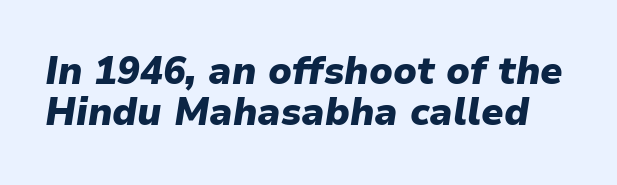
The image shows 38 px heavy type, italic (leaning right); set tight line spacing (1.09x), normal letter spacing, not underlined; low stroke contrast and a medium x-height.
